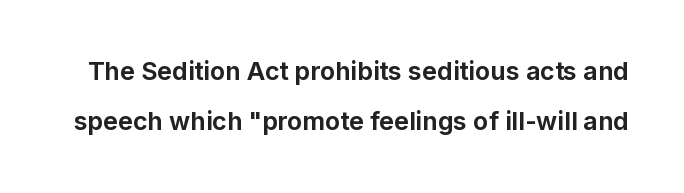
{"italic": "no", "bold": "yes", "underline": "no", "line_spacing": "loose", "line_spacing_ratio": 2.01, "letter_spacing": "normal", "letter_spacing_em": 0.0, "glyph_px": 25}
